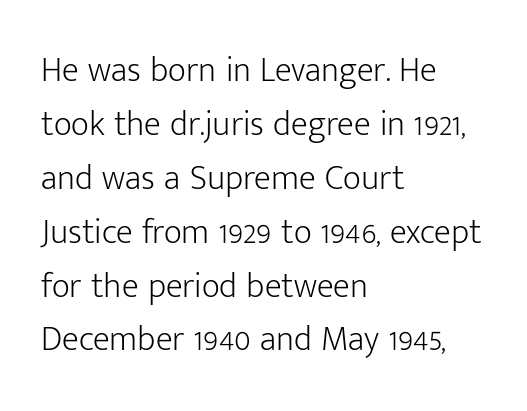
The passage shown is not bold in any degree. The typeface chosen for these lines omits serifs. The rendering keeps characters at their native spacing. A classic flush-left, rag-right setting is used for this passage.
